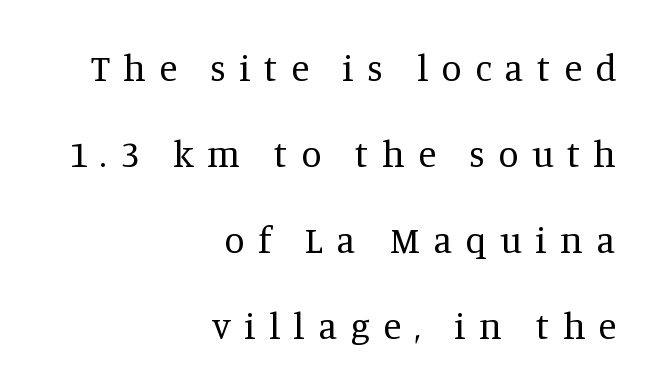
Q: Is the text bold? A: No.
Q: Is the text italic (slanted)? A: No, it is upright.
Q: Is the typeface a serif or a sans-serif typeface? A: Serif.
Q: Is the text underlined? A: No.
Q: How is the paragraph aligned? A: Right-aligned.
Q: Is the spacing between letters normal or unusually wide? A: Unusually wide.
Q: Is the spacing between lines tight, normal or loose? A: Loose.
Q: Width (condensed, normal, or wide)? A: Normal.
Q: Stroke contrast? A: Medium.
Q: x-height? A: Large.
Q: Monospaced? A: No.
